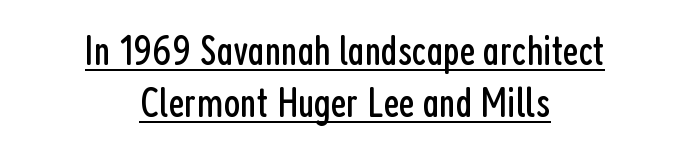
The image shows 43 px regular-weight, condensed sans-serif type, upright; set centered, line spacing 1.21x, normal letter spacing, underlined; low stroke contrast and a medium x-height.
